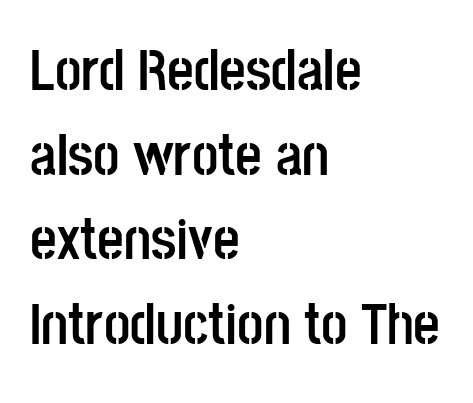
Q: Is the text bold? A: Yes.
Q: Is the text italic (slanted)? A: No, it is upright.
Q: Is the typeface a serif or a sans-serif typeface? A: Sans-serif.
Q: Is the text underlined? A: No.
Q: How is the paragraph aligned? A: Left-aligned.
Q: Is the spacing between letters normal or unusually wide? A: Normal.
Q: Is the spacing between lines tight, normal or loose? A: Normal.
Q: Width (condensed, normal, or wide)? A: Condensed.
Q: Stroke contrast? A: Low.
Q: x-height? A: Large.
Q: Monospaced? A: No.
